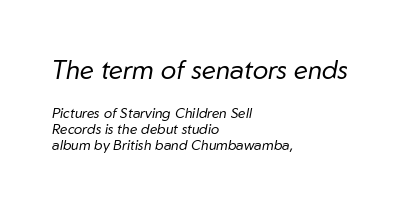
{"italic": "yes", "lean": "right", "slant_degrees": 10, "bold": "no", "underline": "no", "align": "left", "line_spacing": "tight", "line_spacing_ratio": 1.15, "letter_spacing": "normal", "letter_spacing_em": 0.0, "larger_block": "first", "size_ratio": 1.86, "glyph_px": 26}
